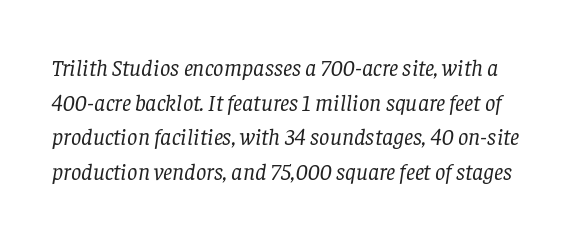
What stands out about the letter spacing? Nothing — it is the standard amount. Slant detected: the letters are inclined. Check the space under the baseline: it is left empty. Reading down the column, the eye jumps a familiar distance to each next line. No heavy texture on the line: the type isn't bold.
